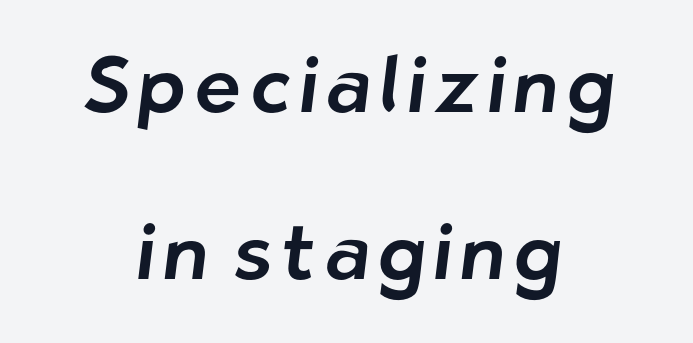
Typeset on center — no edge is straight. Check the space under the baseline: it is left empty. Character widths vary here, with narrow letters taking less room than wide ones. Each new line begins a long way beneath the previous one. Examine the stroke ends and you'll find no serifs.
